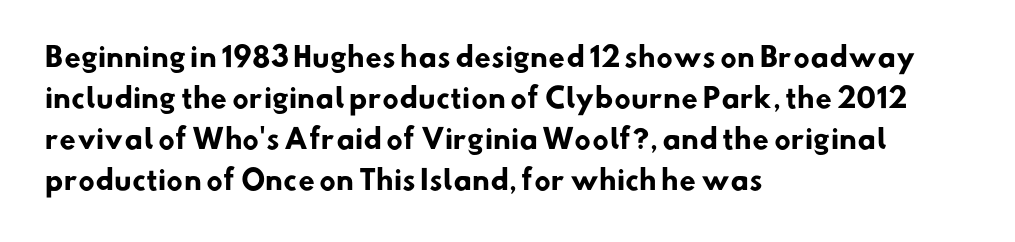
The image shows 27 px bold type; set left-aligned, normal line spacing (1.52x), normal letter spacing, not underlined.
